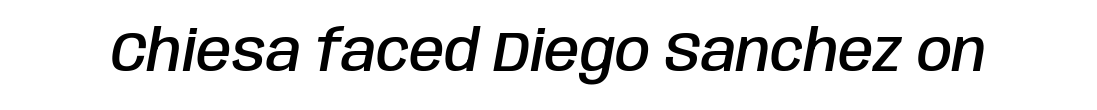
Q: Is the text bold? A: Semi-bold.
Q: Is the text italic (slanted)? A: Yes, it leans right by about 10 degrees.
Q: Is the text underlined? A: No.
Q: Is the spacing between letters normal or unusually wide? A: Normal.
Q: Width (condensed, normal, or wide)? A: Condensed.
Q: Stroke contrast? A: Low.
Q: x-height? A: Large.
Q: Monospaced? A: No.
